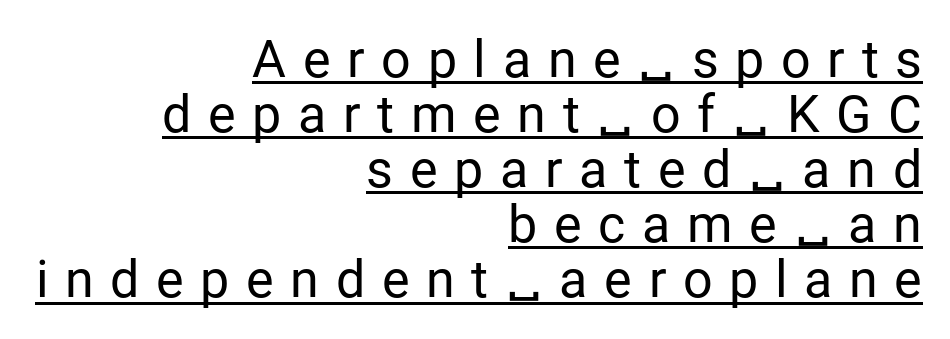
Q: Is the text bold? A: No.
Q: Is the text italic (slanted)? A: No, it is upright.
Q: Is the typeface a serif or a sans-serif typeface? A: Sans-serif.
Q: Is the text underlined? A: Yes.
Q: How is the paragraph aligned? A: Right-aligned.
Q: Is the spacing between letters normal or unusually wide? A: Unusually wide.
Q: Is the spacing between lines tight, normal or loose? A: Tight.
Q: Width (condensed, normal, or wide)? A: Normal.
Q: Stroke contrast? A: Low.
Q: x-height? A: Medium.
Q: Monospaced? A: No.
